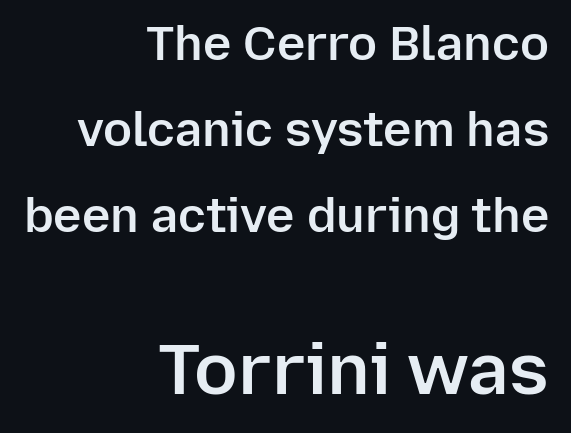
The letters stand upright; this is a roman face. Moderately thickened strokes mark this as semibold type. Compare the two chunks: the lower has the greater cap height. Examine the stroke ends and you'll find no serifs. Does extra space separate the letters? No, they use regular spacing.
